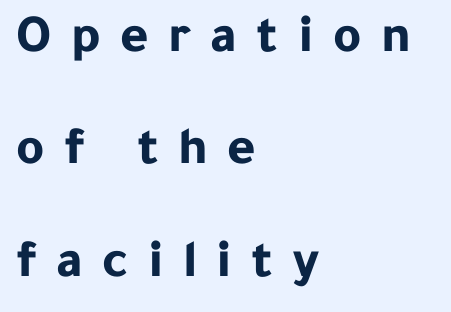
{"serif": "no", "italic": "no", "bold": "yes", "weight": "bold", "width": "normal", "stroke_contrast": "low", "x_height": "medium", "monospaced": "no", "underline": "no", "align": "left", "line_spacing": "loose", "line_spacing_ratio": 2.08, "letter_spacing": "wide", "letter_spacing_em": 0.36, "glyph_px": 54}
